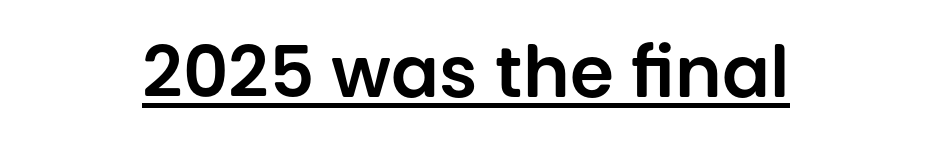
{"serif": "no", "italic": "no", "width": "normal", "stroke_contrast": "low", "x_height": "large", "monospaced": "no", "underline": "yes", "letter_spacing": "normal", "letter_spacing_em": 0.0, "glyph_px": 71}
